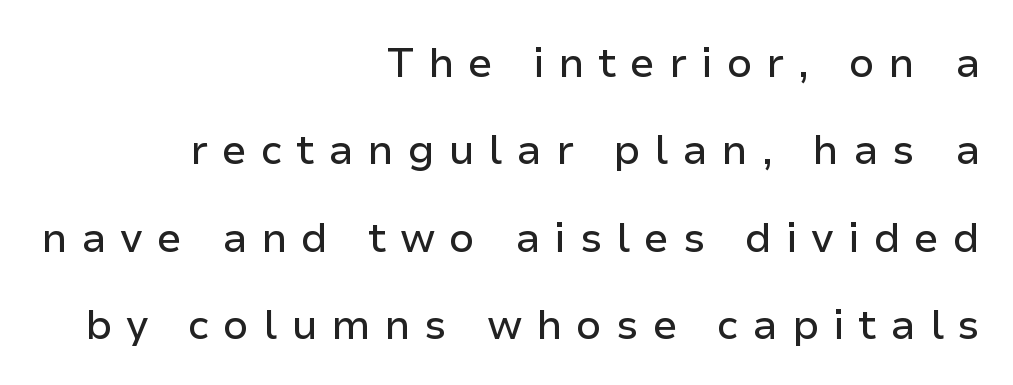
{"serif": "no", "italic": "no", "width": "normal", "stroke_contrast": "low", "x_height": "medium", "monospaced": "no", "underline": "no", "align": "right", "line_spacing": "loose", "line_spacing_ratio": 2.13, "letter_spacing": "wide", "letter_spacing_em": 0.34, "glyph_px": 41}
